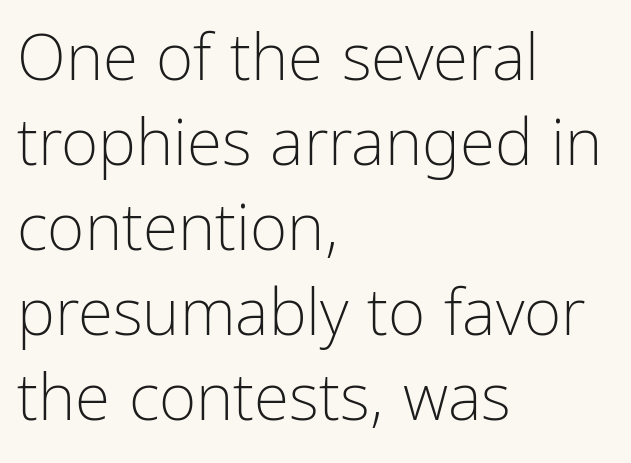
The image shows 64 px light, condensed sans-serif type, upright; set left-aligned, normal line spacing (1.33x), normal letter spacing, not underlined; low stroke contrast and a medium x-height.
